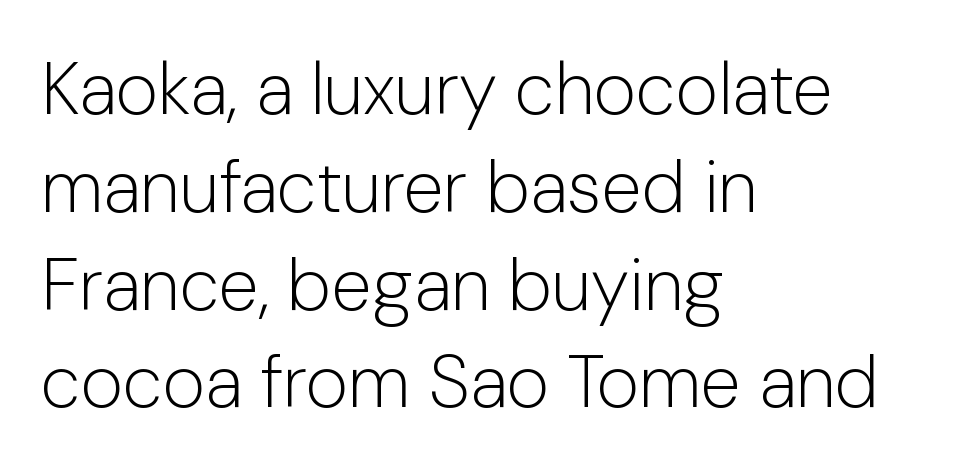
{"serif": "no", "italic": "no", "bold": "no", "weight": "light", "width": "normal", "stroke_contrast": "low", "x_height": "medium", "monospaced": "no", "underline": "no", "align": "left", "line_spacing": "normal", "line_spacing_ratio": 1.34, "letter_spacing": "normal", "letter_spacing_em": 0.0, "glyph_px": 73}
